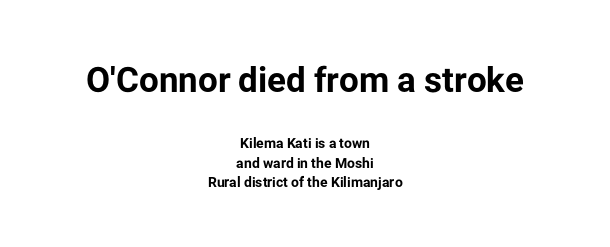
Bold? Absolutely — the strokes are thick and heavy. Visually, the top section dominates because its glyphs are scaled up. Interline gaps are of average width in this sample. Nobody touched the tracking dial on this one. Where is the straight margin? There isn't one; the lines are centered. In terms of letterform style, serifs are entirely absent.
